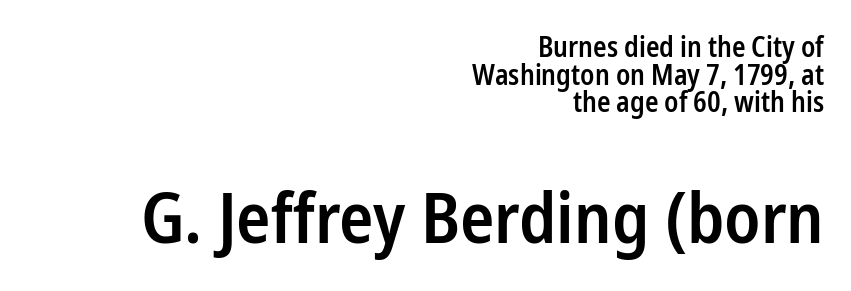
{"serif": "no", "italic": "no", "bold": "semi", "weight": "semibold", "width": "condensed", "stroke_contrast": "low", "x_height": "medium", "monospaced": "no", "underline": "no", "align": "right", "line_spacing": "tight", "line_spacing_ratio": 0.99, "letter_spacing": "normal", "letter_spacing_em": 0.0, "larger_block": "second", "size_ratio": 2.54, "glyph_px": 71}
